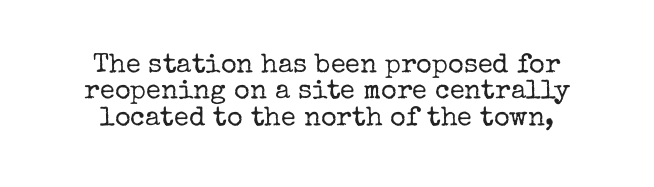
{"italic": "no", "bold": "no", "underline": "no", "line_spacing": "tight", "line_spacing_ratio": 0.98, "letter_spacing": "normal", "letter_spacing_em": 0.0, "glyph_px": 27}
